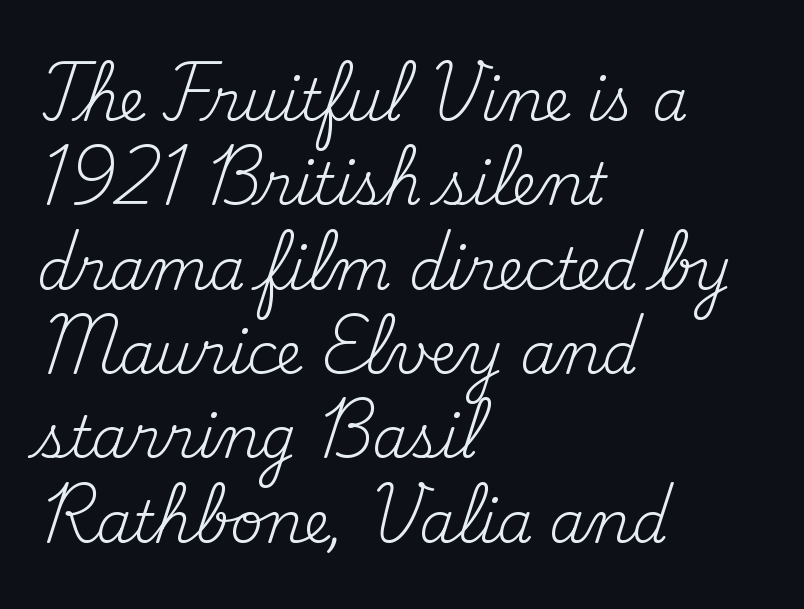
The image shows 57 px regular-weight serif type; set left-aligned, normal line spacing (1.48x), normal letter spacing, not underlined; medium stroke contrast and a small x-height.
